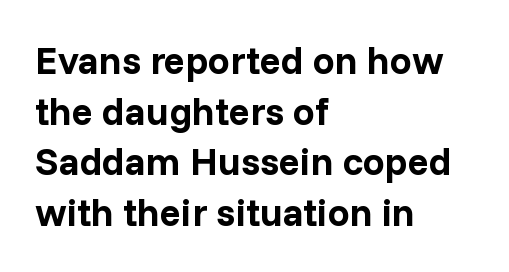
Bold? Absolutely — the strokes are thick and heavy. The designer left line spacing at the default. Looks like regular typesetting: each glyph gets only the width it needs. You could call the tracking neutral — neither tight nor loose.
